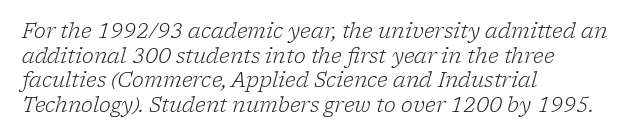
The image shows 20 px text type, italic (leaning right); set left-aligned, line spacing 1.23x, normal letter spacing, not underlined.
